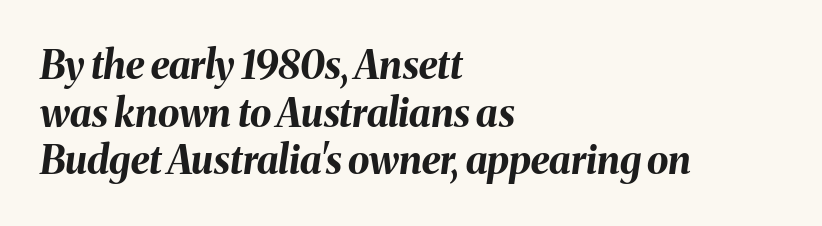
{"italic": "yes", "lean": "right", "slant_degrees": 8, "bold": "yes", "weight": "bold", "width": "normal", "stroke_contrast": "medium", "x_height": "medium", "monospaced": "no", "underline": "no", "align": "left", "line_spacing_ratio": 1.22, "letter_spacing": "normal", "letter_spacing_em": 0.0, "glyph_px": 39}
